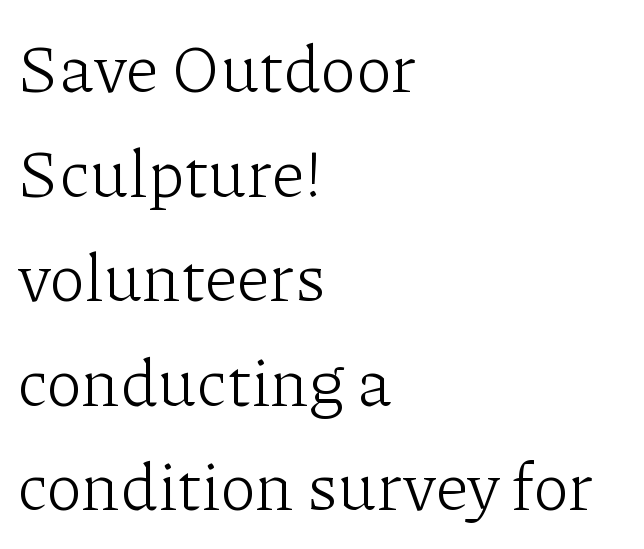
The image shows 67 px light serif type, upright; set left-aligned, normal line spacing (1.56x), normal letter spacing, not underlined; low stroke contrast and a medium x-height.
